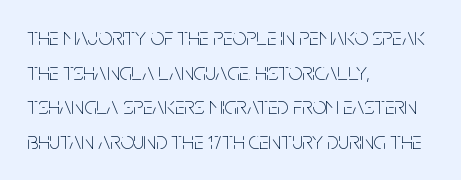
Q: Is the text bold? A: No.
Q: Is the text italic (slanted)? A: No, it is upright.
Q: Is the text underlined? A: No.
Q: How is the paragraph aligned? A: Left-aligned.
Q: Is the spacing between letters normal or unusually wide? A: Normal.
Q: Is the spacing between lines tight, normal or loose? A: Normal.
